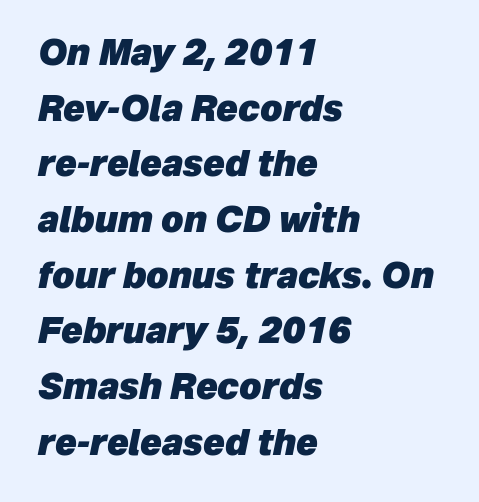
{"italic": "yes", "lean": "right", "slant_degrees": 12, "bold": "yes", "weight": "heavy", "width": "normal", "stroke_contrast": "low", "x_height": "medium", "monospaced": "no", "underline": "no", "align": "left", "line_spacing": "normal", "line_spacing_ratio": 1.59, "letter_spacing": "normal", "letter_spacing_em": 0.0, "glyph_px": 35}
